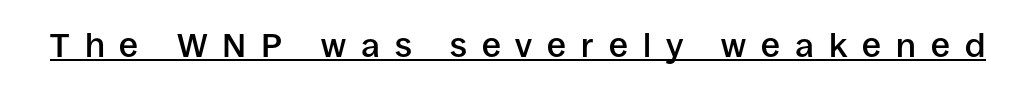
Q: Is the text bold? A: Semi-bold.
Q: Is the text italic (slanted)? A: No, it is upright.
Q: Is the typeface a serif or a sans-serif typeface? A: Sans-serif.
Q: Is the text underlined? A: Yes.
Q: Is the spacing between letters normal or unusually wide? A: Unusually wide.
Q: Width (condensed, normal, or wide)? A: Normal.
Q: Stroke contrast? A: Low.
Q: x-height? A: Large.
Q: Monospaced? A: No.
